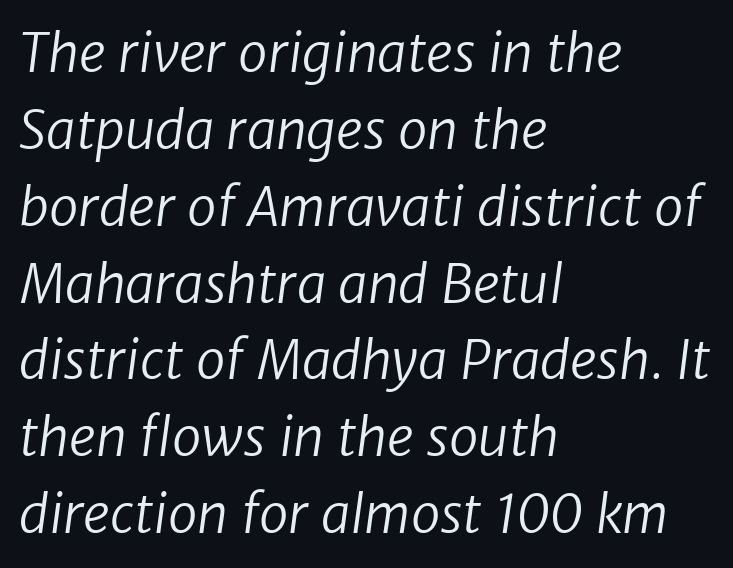
{"serif": "no", "bold": "no", "weight": "regular", "width": "normal", "stroke_contrast": "low", "x_height": "medium", "monospaced": "no", "underline": "no", "align": "left", "line_spacing": "normal", "line_spacing_ratio": 1.45, "letter_spacing": "normal", "letter_spacing_em": 0.0, "glyph_px": 53}
